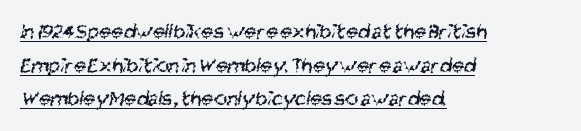
{"bold": "no", "underline": "yes", "align": "left", "line_spacing": "normal", "line_spacing_ratio": 1.53, "letter_spacing": "normal", "letter_spacing_em": 0.0, "glyph_px": 22}
